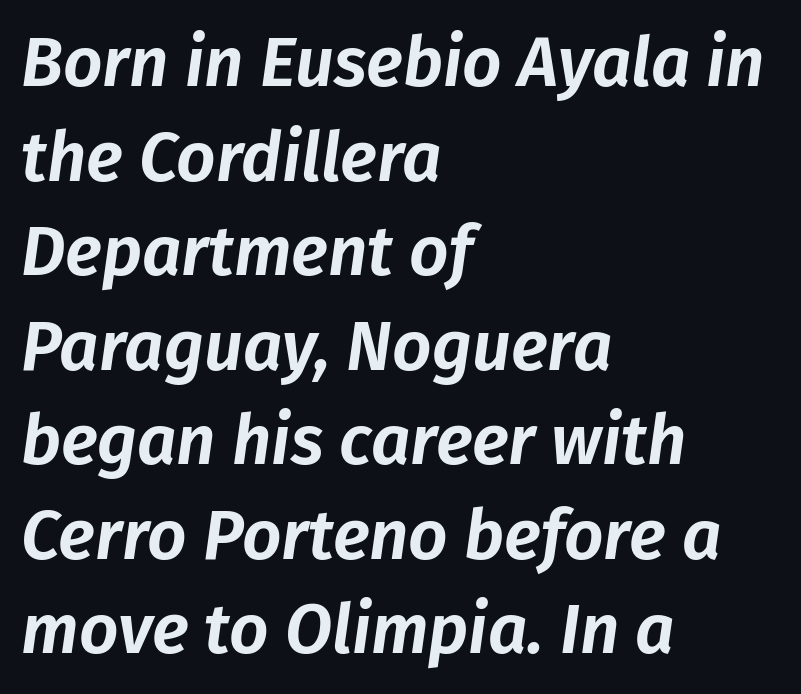
The image shows 69 px text type, italic (leaning right); set left-aligned, normal line spacing (1.37x), normal letter spacing, not underlined; low stroke contrast and a medium x-height.
